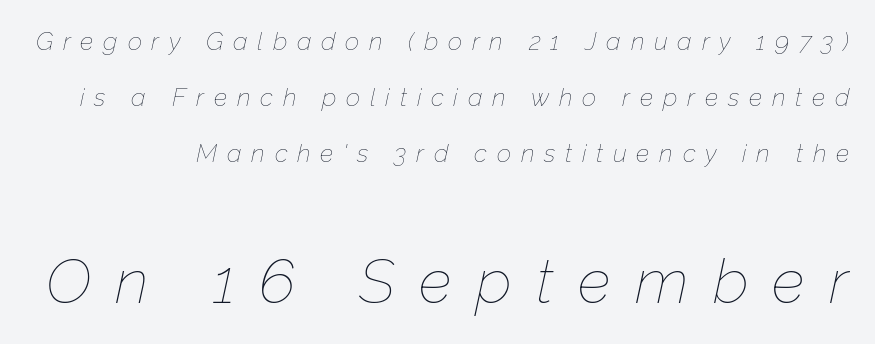
{"italic": "yes", "lean": "right", "slant_degrees": 12, "bold": "no", "weight": "thin", "width": "normal", "stroke_contrast": "low", "x_height": "medium", "monospaced": "no", "underline": "no", "line_spacing": "loose", "line_spacing_ratio": 2.24, "letter_spacing": "wide", "letter_spacing_em": 0.39, "larger_block": "second", "size_ratio": 2.48, "glyph_px": 62}
